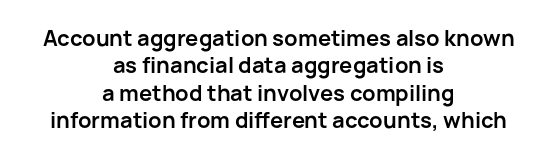
The image shows 22 px bold type, upright; set centered, line spacing 1.24x, normal letter spacing, not underlined.
